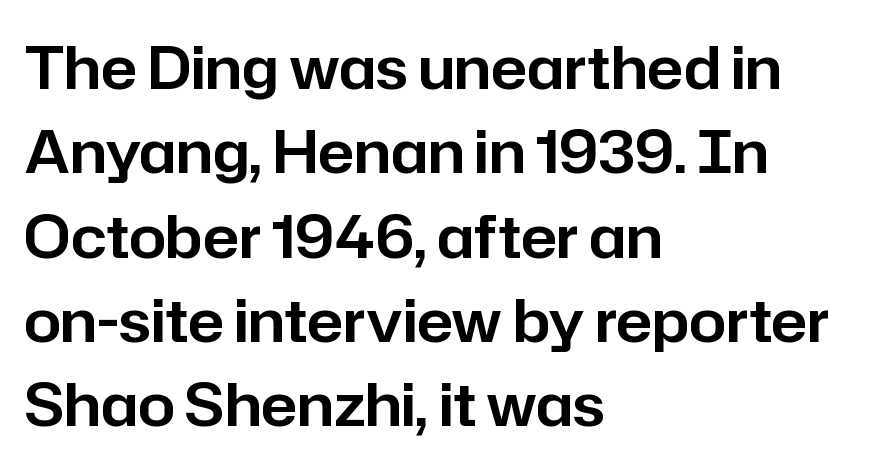
Left-aligned paragraph, ragged on the right. A normal amount of white space separates one row of letters from the next. These lines are rendered in a variable-pitch font. The face used here is rendered with its standard letterfit. Unmarked baselines from the first word to the last.
